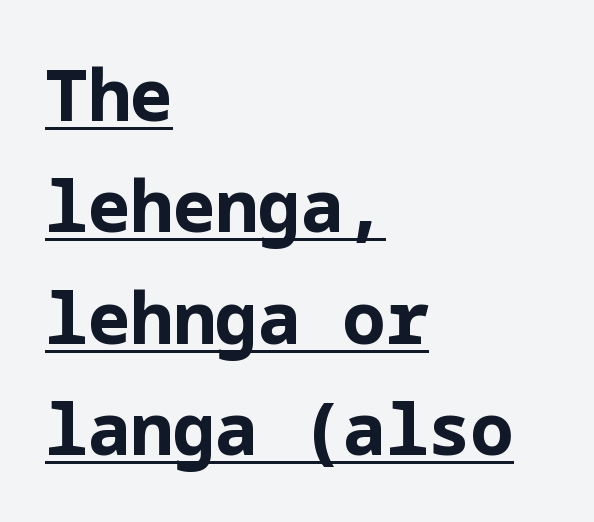
Q: Is the text bold? A: Yes.
Q: Is the text italic (slanted)? A: No, it is upright.
Q: Is the typeface a serif or a sans-serif typeface? A: Sans-serif.
Q: Is the text underlined? A: Yes.
Q: How is the paragraph aligned? A: Left-aligned.
Q: Is the spacing between letters normal or unusually wide? A: Normal.
Q: Is the spacing between lines tight, normal or loose? A: Normal.
Q: Width (condensed, normal, or wide)? A: Normal.
Q: Stroke contrast? A: Low.
Q: x-height? A: Medium.
